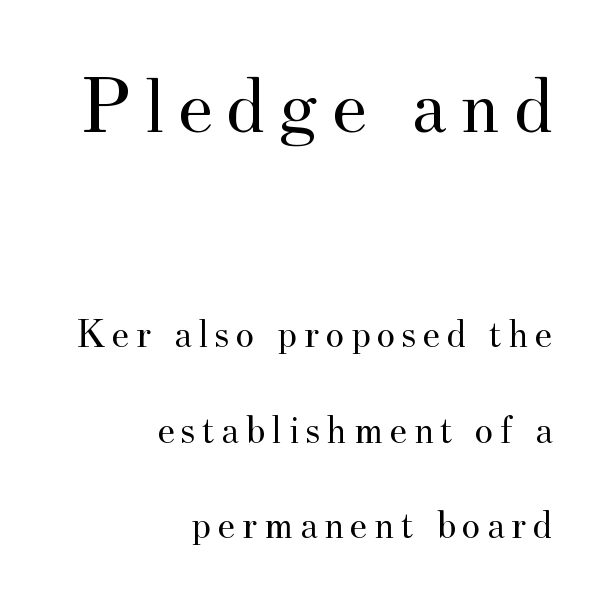
Proportional: the letters do not fall into vertical columns. Compare the two chunks: the upper has the greater cap height. Airy leading. Note: serifs present on the glyphs. Type without underlining. Italic: no, the glyphs are upright roman.
